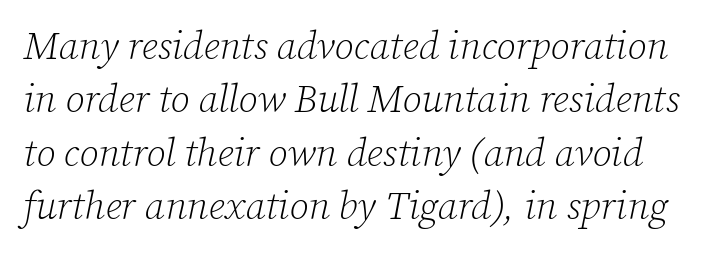
{"serif": "yes", "italic": "yes", "lean": "right", "slant_degrees": 12, "bold": "no", "weight": "light", "width": "normal", "stroke_contrast": "low", "x_height": "medium", "monospaced": "no", "underline": "no", "line_spacing": "normal", "line_spacing_ratio": 1.37, "letter_spacing": "normal", "letter_spacing_em": 0.0, "glyph_px": 39}
